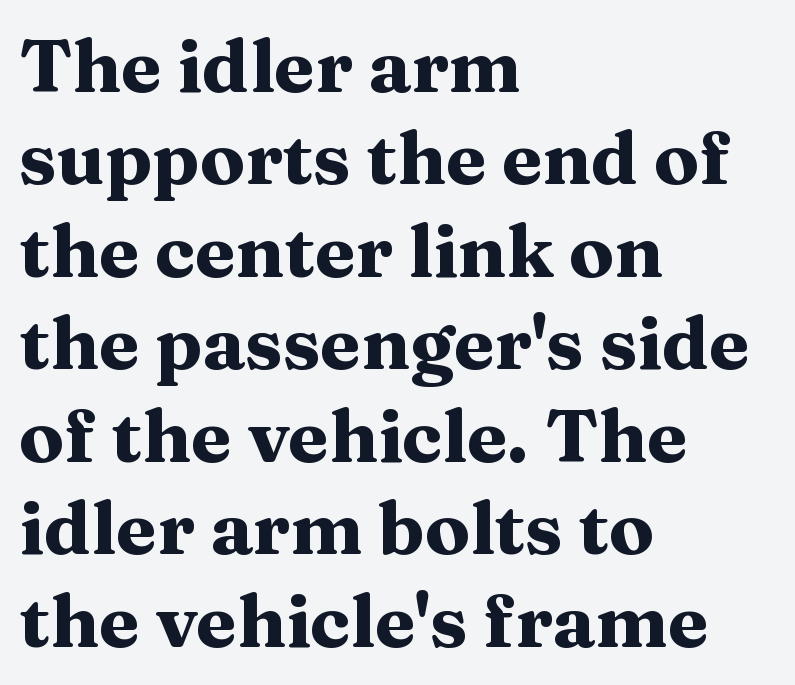
The image shows 74 px heavy, wide serif type, upright; set left-aligned, normal line spacing (1.25x), normal letter spacing, not underlined; medium stroke contrast and a medium x-height.
